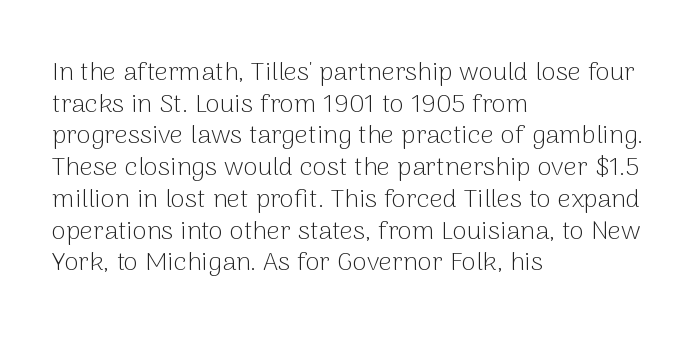
Q: Is the text bold? A: No.
Q: Is the text italic (slanted)? A: No, it is upright.
Q: Is the text underlined? A: No.
Q: How is the paragraph aligned? A: Left-aligned.
Q: Is the spacing between letters normal or unusually wide? A: Normal.
